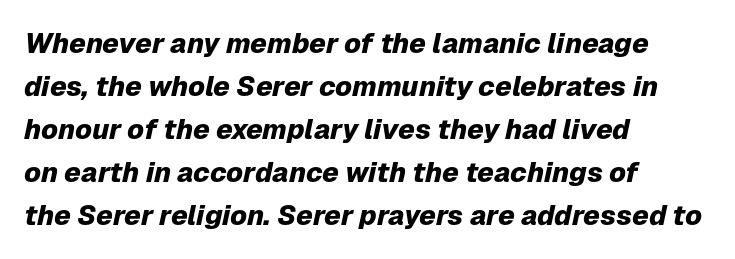
{"italic": "yes", "lean": "right", "slant_degrees": 12, "bold": "yes", "weight": "heavy", "width": "normal", "stroke_contrast": "low", "x_height": "medium", "monospaced": "no", "underline": "no", "align": "left", "line_spacing": "normal", "line_spacing_ratio": 1.54, "letter_spacing": "normal", "letter_spacing_em": 0.0, "glyph_px": 28}
